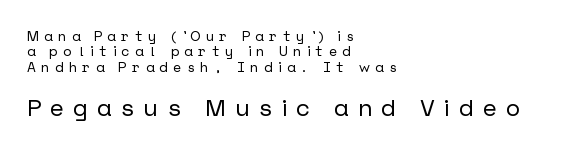
The image shows 24 px text type, upright; set left-aligned, tight line spacing (1.09x), unusually wide letter spacing (+0.38 em), not underlined; the second (bottom) block is 1.71x larger.
